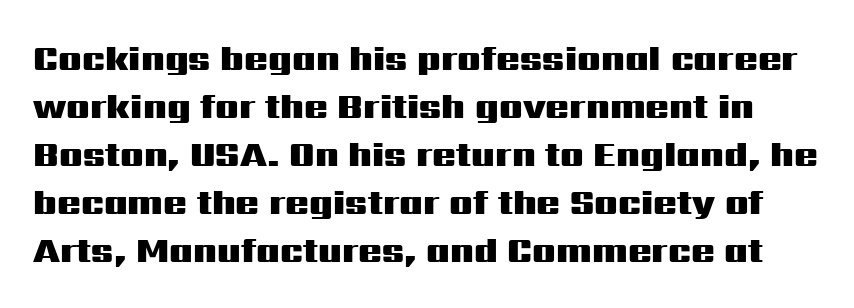
{"serif": "no", "italic": "no", "bold": "yes", "weight": "heavy", "width": "wide", "stroke_contrast": "medium", "x_height": "medium", "monospaced": "no", "underline": "no", "line_spacing": "normal", "line_spacing_ratio": 1.37, "letter_spacing": "normal", "letter_spacing_em": 0.0, "glyph_px": 35}
